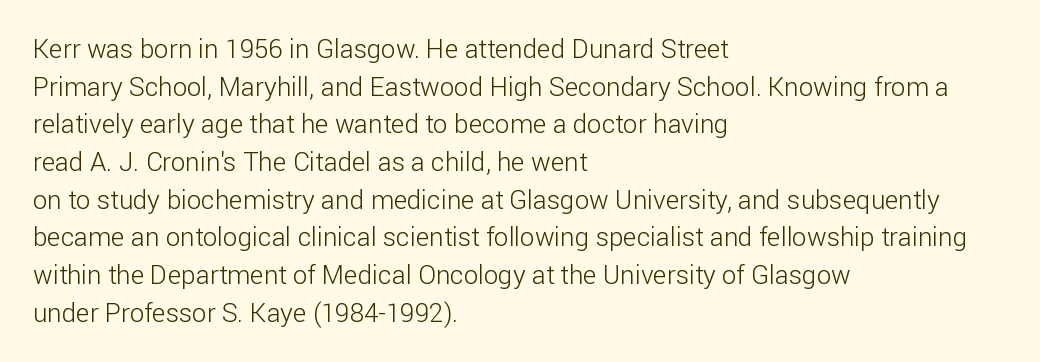
Q: Is the text bold? A: No.
Q: Is the text italic (slanted)? A: No, it is upright.
Q: Is the text underlined? A: No.
Q: How is the paragraph aligned? A: Left-aligned.
Q: Is the spacing between letters normal or unusually wide? A: Normal.
Q: Is the spacing between lines tight, normal or loose? A: Normal.
